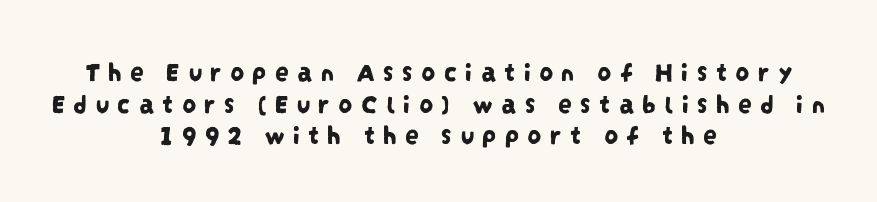
Rule under the text: the space is simply empty. Layout note: lines centered. You could barely slide anything between these rows. Grotesque or geometric, the face here clearly has no serifs. Here the designer chose a conventional face with non-uniform glyph widths. Characters follow at a spacing far wider than the type designer built in.
